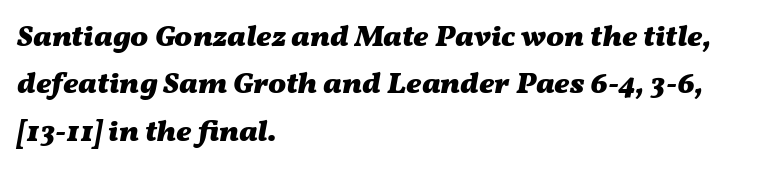
Q: Is the text bold? A: Yes.
Q: Is the text italic (slanted)? A: Yes, it leans right by about 11 degrees.
Q: Is the text underlined? A: No.
Q: How is the paragraph aligned? A: Left-aligned.
Q: Is the spacing between letters normal or unusually wide? A: Normal.
Q: Is the spacing between lines tight, normal or loose? A: Normal.
Q: Width (condensed, normal, or wide)? A: Wide.
Q: Stroke contrast? A: Medium.
Q: x-height? A: Medium.
Q: Monospaced? A: No.
